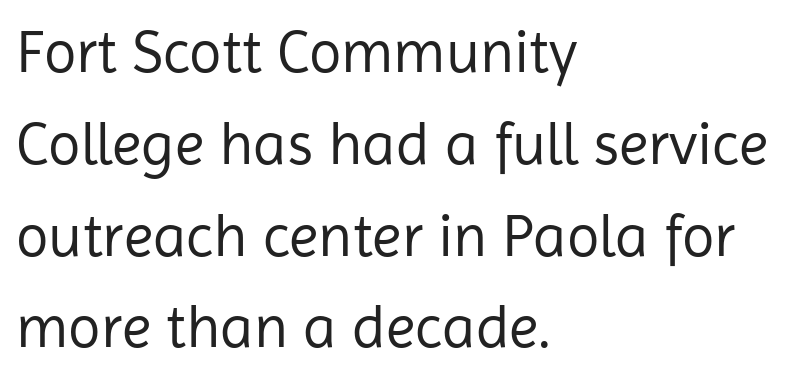
The face used here is proportionally spaced, like ordinary book or web type. Any mark beneath the type? The region is blank. Style check: upright. Unbolded letterforms with no extra heft.
